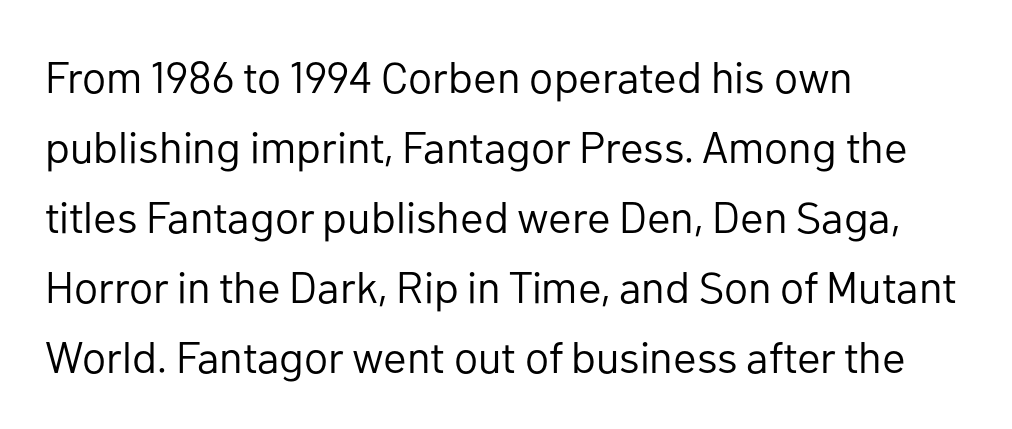
{"serif": "no", "italic": "no", "bold": "no", "weight": "regular", "width": "normal", "stroke_contrast": "low", "x_height": "medium", "monospaced": "no", "underline": "no", "align": "left", "line_spacing": "normal", "line_spacing_ratio": 1.59, "letter_spacing": "normal", "letter_spacing_em": 0.0, "glyph_px": 44}
